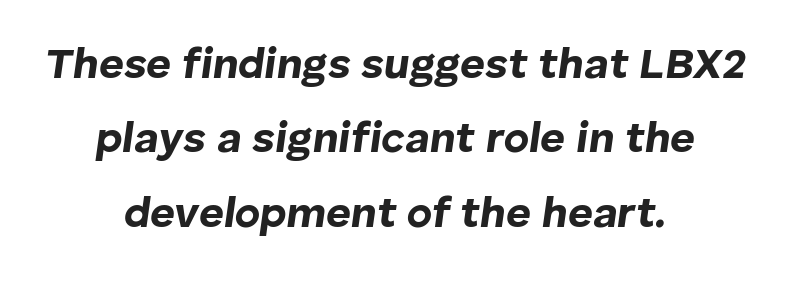
Q: Is the text bold? A: Yes.
Q: Is the text italic (slanted)? A: Yes, it leans right by about 8 degrees.
Q: Is the text underlined? A: No.
Q: How is the paragraph aligned? A: Centered.
Q: Is the spacing between letters normal or unusually wide? A: Normal.
Q: Width (condensed, normal, or wide)? A: Normal.
Q: Stroke contrast? A: Low.
Q: x-height? A: Medium.
Q: Monospaced? A: No.
